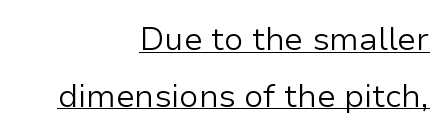
{"serif": "no", "italic": "no", "bold": "no", "weight": "light", "width": "normal", "stroke_contrast": "low", "x_height": "medium", "monospaced": "no", "underline": "yes", "align": "right", "line_spacing_ratio": 1.77, "letter_spacing": "normal", "letter_spacing_em": 0.0, "glyph_px": 32}
